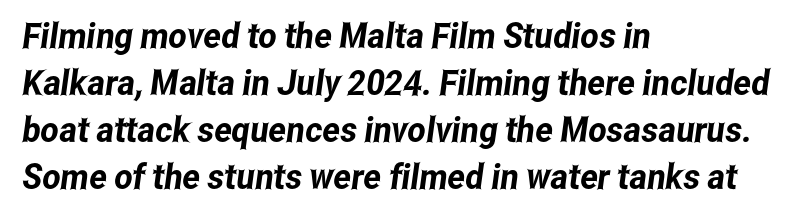
This sample uses plain, unmodified letter spacing. The rendering anchors every line to the left-hand side. Each new line begins a customary step beneath the previous one. Classification — sans serif. Check under the words: just untouched page.
